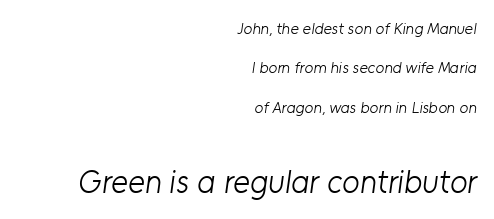
Q: Is the text bold? A: No.
Q: Is the typeface a serif or a sans-serif typeface? A: Sans-serif.
Q: Is the text underlined? A: No.
Q: How is the paragraph aligned? A: Right-aligned.
Q: Is the spacing between letters normal or unusually wide? A: Normal.
Q: Is the spacing between lines tight, normal or loose? A: Loose.
Q: Which block of text is set in a larger size, the first (top) or the second (bottom)? A: The second (bottom) one.
Q: Width (condensed, normal, or wide)? A: Normal.
Q: Stroke contrast? A: Low.
Q: x-height? A: Medium.
Q: Monospaced? A: No.
